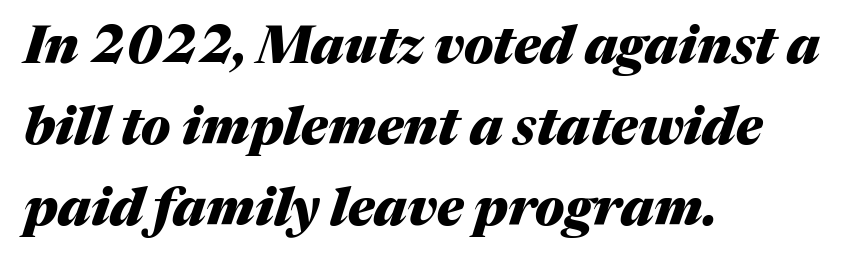
{"italic": "yes", "lean": "right", "slant_degrees": 17, "bold": "yes", "weight": "heavy", "width": "normal", "stroke_contrast": "medium", "x_height": "medium", "monospaced": "no", "underline": "no", "align": "left", "line_spacing": "normal", "line_spacing_ratio": 1.56, "letter_spacing": "normal", "letter_spacing_em": 0.0, "glyph_px": 52}
